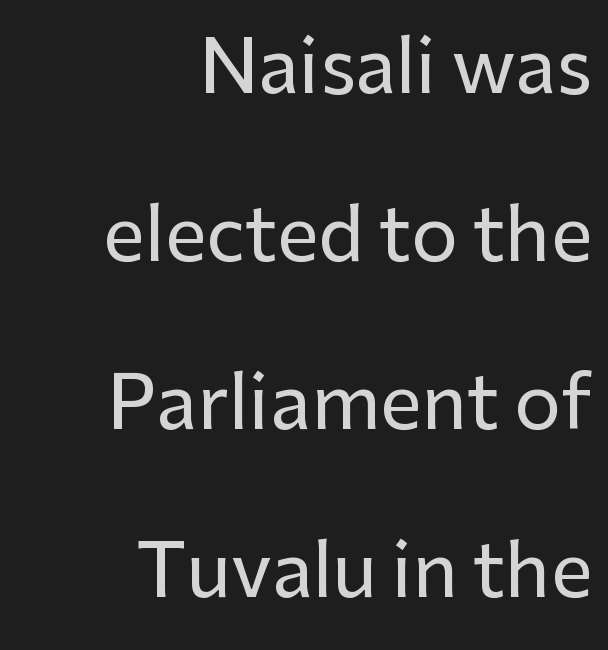
The image shows 74 px sans-serif type, upright; set right-aligned, loose line spacing (2.27x), normal letter spacing, not underlined; low stroke contrast and a medium x-height.
